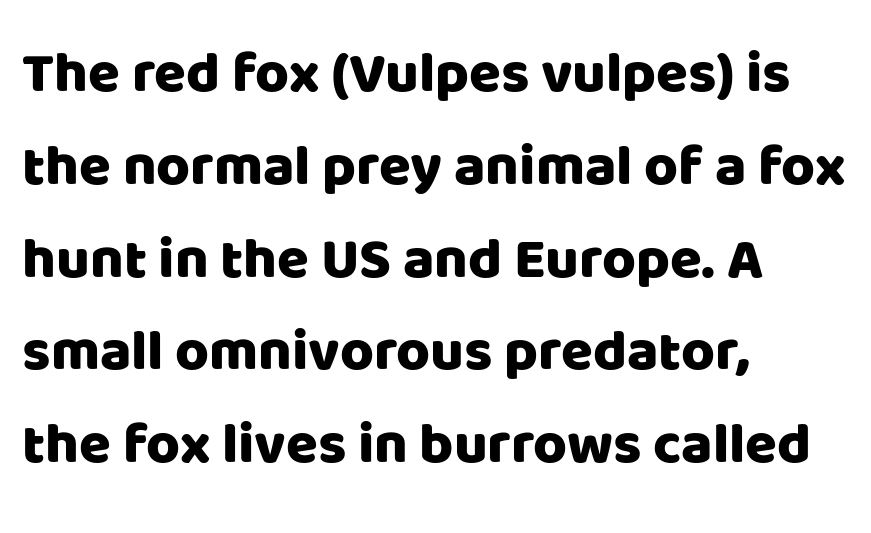
The image shows 58 px sans-serif type, upright; set left-aligned, normal line spacing (1.6x), normal letter spacing, not underlined; low stroke contrast and a large x-height.
